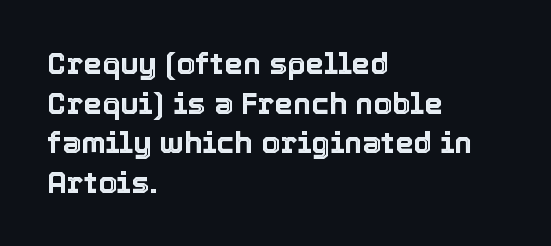
{"italic": "no", "width": "normal", "x_height": "medium", "monospaced": "no", "underline": "no", "align": "left", "line_spacing": "normal", "line_spacing_ratio": 1.32, "letter_spacing": "normal", "letter_spacing_em": 0.0, "glyph_px": 30}
